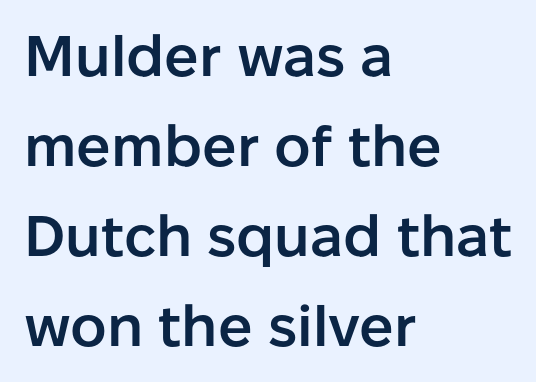
The image shows 57 px semibold sans-serif type, upright; set left-aligned, normal line spacing (1.58x), normal letter spacing, not underlined; low stroke contrast and a medium x-height.
